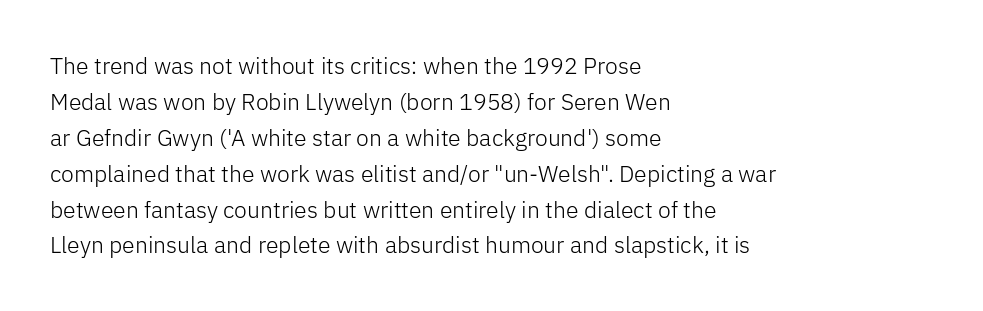
The image shows 23 px text type, upright; set left-aligned, normal line spacing (1.56x), normal letter spacing, not underlined.
